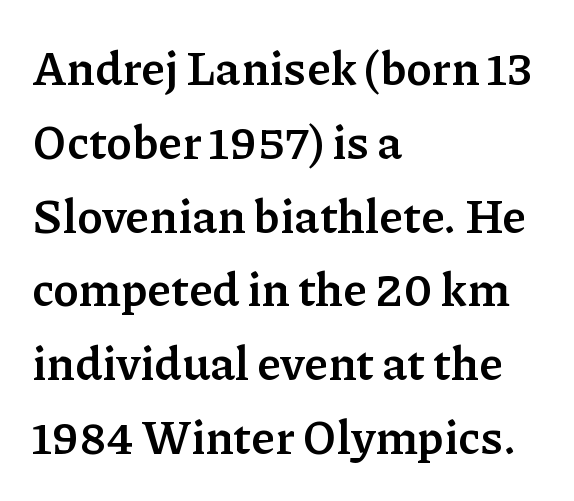
{"serif": "yes", "italic": "no", "bold": "yes", "weight": "semibold", "width": "normal", "stroke_contrast": "low", "x_height": "medium", "monospaced": "no", "underline": "no", "align": "left", "line_spacing": "normal", "line_spacing_ratio": 1.57, "letter_spacing": "normal", "letter_spacing_em": 0.0, "glyph_px": 47}
